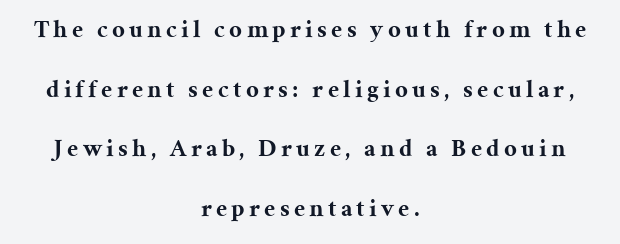
Q: Is the text bold? A: Yes.
Q: Is the text italic (slanted)? A: No, it is upright.
Q: Is the text underlined? A: No.
Q: How is the paragraph aligned? A: Centered.
Q: Is the spacing between lines tight, normal or loose? A: Loose.
